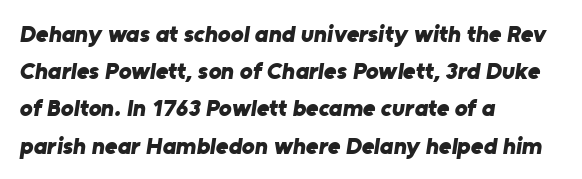
The paragraph shown leans on its left margin. Compared with an ordinary text face, these strokes are far heavier — a full bold. The letterforms sit shoulder to shoulder at normal distance. Unmarked baselines from the first word to the last. This sample keeps an unexceptional amount of space between lines.
